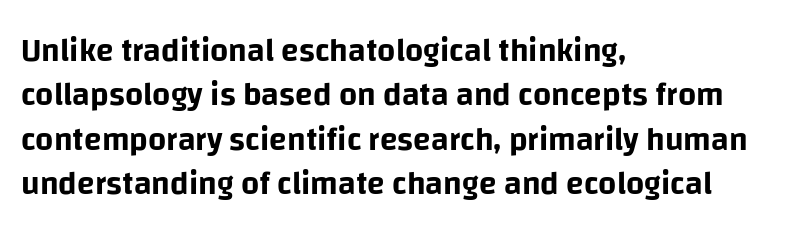
Q: Is the text italic (slanted)? A: No, it is upright.
Q: Is the typeface a serif or a sans-serif typeface? A: Sans-serif.
Q: Is the text underlined? A: No.
Q: How is the paragraph aligned? A: Left-aligned.
Q: Is the spacing between letters normal or unusually wide? A: Normal.
Q: Is the spacing between lines tight, normal or loose? A: Normal.
Q: Width (condensed, normal, or wide)? A: Normal.
Q: Stroke contrast? A: Low.
Q: x-height? A: Large.
Q: Monospaced? A: No.
